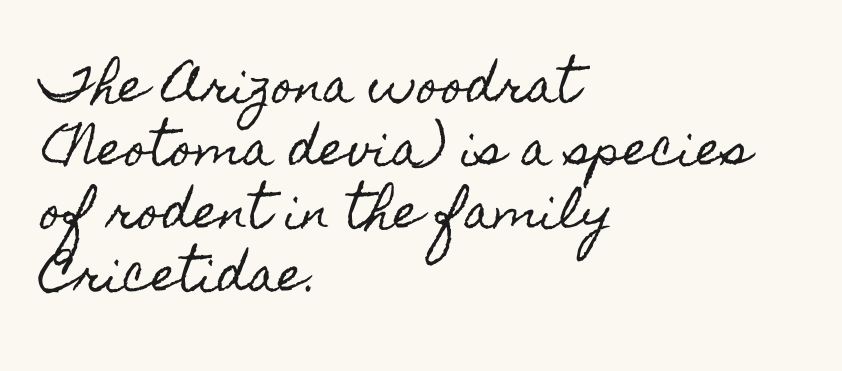
Q: Is the text italic (slanted)? A: Yes.
Q: Is the text underlined? A: No.
Q: How is the paragraph aligned? A: Left-aligned.
Q: Is the spacing between letters normal or unusually wide? A: Normal.
Q: Is the spacing between lines tight, normal or loose? A: Normal.
Q: Width (condensed, normal, or wide)? A: Condensed.
Q: x-height? A: Small.
Q: Monospaced? A: No.
